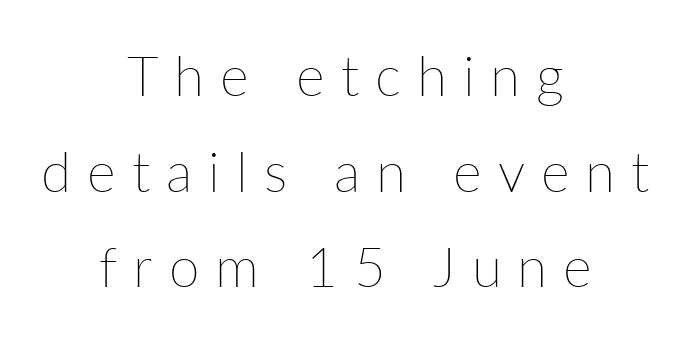
Check the space under the baseline: it is left empty. Does the lettering tilt? It doesn't — this is upright. Varying glyph widths throughout — classic text-font behaviour. Visually the block forms a symmetrical silhouette, jagged on both flanks. The face used here is rendered with a markedly widened letterfit. Heft: none added — not bold.
